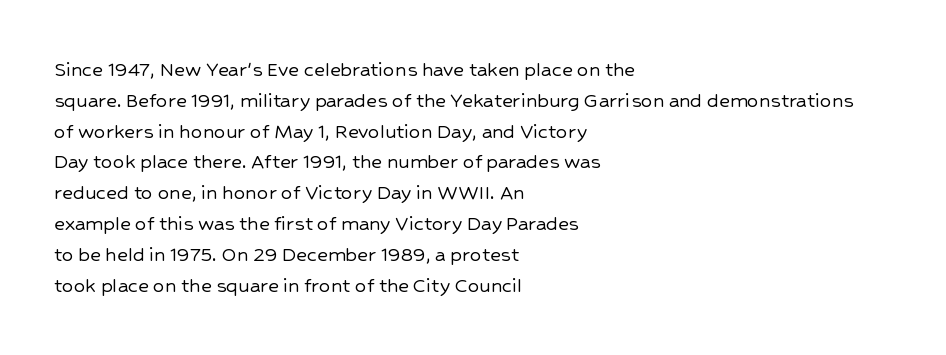
{"italic": "no", "underline": "no", "align": "left", "line_spacing": "normal", "line_spacing_ratio": 1.34, "letter_spacing": "normal", "letter_spacing_em": 0.0, "glyph_px": 23}
